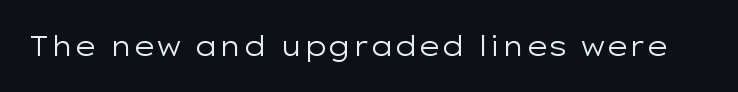
Has an underline been added? It has not. The type is set solid horizontally, with unmodified tracking. The characters are drawn with everyday or finer stroke widths. Every character sits straight up, as roman type does.
